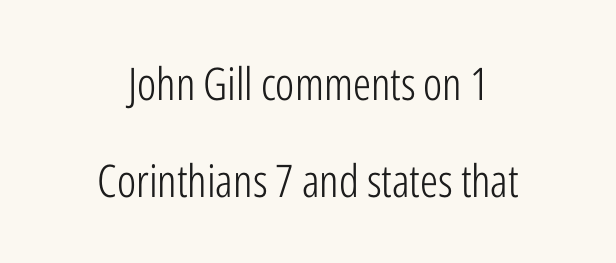
Q: Is the text bold? A: No.
Q: Is the text italic (slanted)? A: No, it is upright.
Q: Is the typeface a serif or a sans-serif typeface? A: Sans-serif.
Q: Is the text underlined? A: No.
Q: How is the paragraph aligned? A: Centered.
Q: Is the spacing between letters normal or unusually wide? A: Normal.
Q: Is the spacing between lines tight, normal or loose? A: Loose.
Q: Width (condensed, normal, or wide)? A: Condensed.
Q: Stroke contrast? A: Low.
Q: x-height? A: Medium.
Q: Monospaced? A: No.
